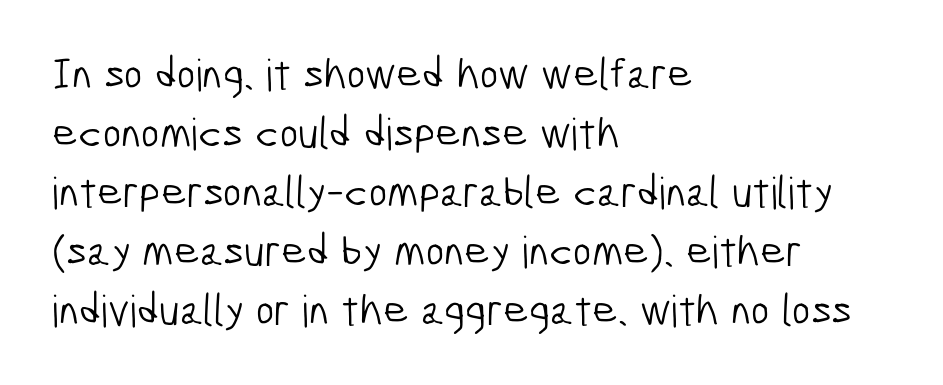
The image shows 44 px light, condensed sans-serif type; set left-aligned, normal line spacing (1.34x), normal letter spacing, not underlined; low stroke contrast and a medium x-height.
